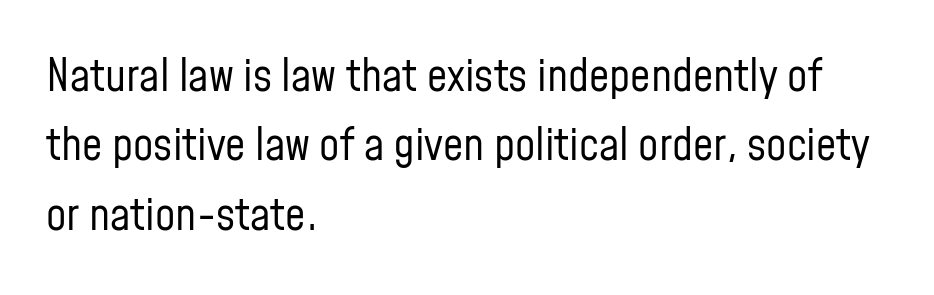
{"serif": "no", "italic": "no", "bold": "no", "weight": "regular", "width": "condensed", "stroke_contrast": "low", "x_height": "medium", "monospaced": "no", "underline": "no", "align": "left", "line_spacing": "normal", "line_spacing_ratio": 1.54, "letter_spacing": "normal", "letter_spacing_em": 0.0, "glyph_px": 45}
